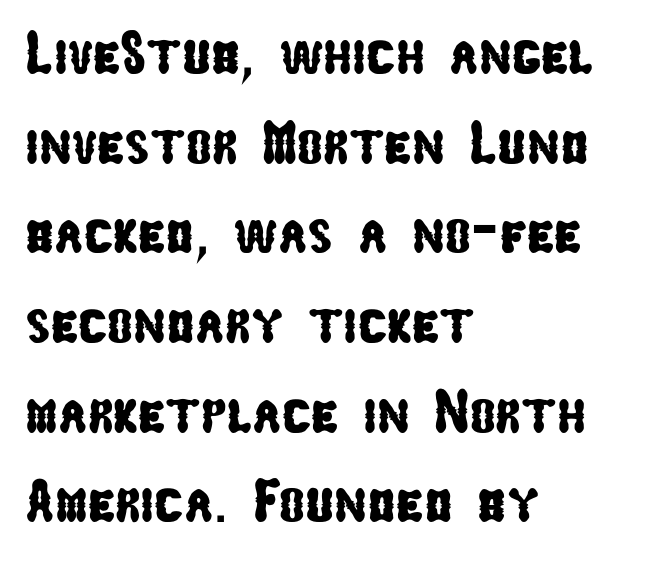
{"serif": "no", "width": "condensed", "stroke_contrast": "low", "x_height": "medium", "monospaced": "no", "underline": "no", "align": "left", "line_spacing": "normal", "line_spacing_ratio": 1.47, "letter_spacing": "normal", "letter_spacing_em": 0.0, "glyph_px": 61}
